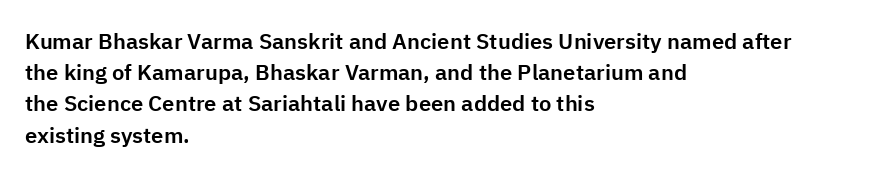
Q: Is the text italic (slanted)? A: No, it is upright.
Q: Is the text underlined? A: No.
Q: How is the paragraph aligned? A: Left-aligned.
Q: Is the spacing between letters normal or unusually wide? A: Normal.
Q: Is the spacing between lines tight, normal or loose? A: Normal.
